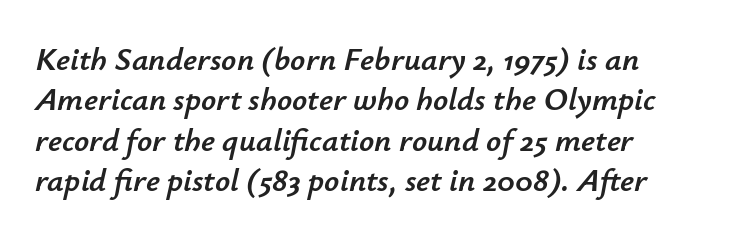
{"italic": "yes", "lean": "right", "slant_degrees": 12, "width": "normal", "stroke_contrast": "low", "x_height": "small", "monospaced": "no", "underline": "no", "align": "left", "line_spacing_ratio": 1.22, "letter_spacing": "normal", "letter_spacing_em": 0.0, "glyph_px": 33}
